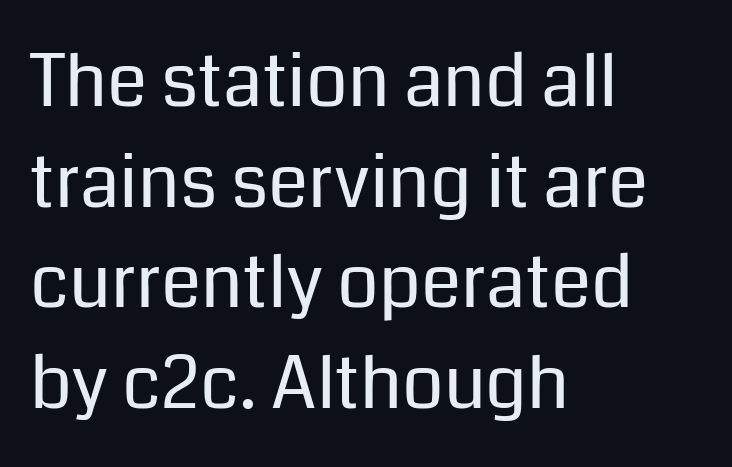
The image shows 73 px regular-weight sans-serif type, upright; set left-aligned, normal line spacing (1.38x), normal letter spacing, not underlined; low stroke contrast and a medium x-height.
